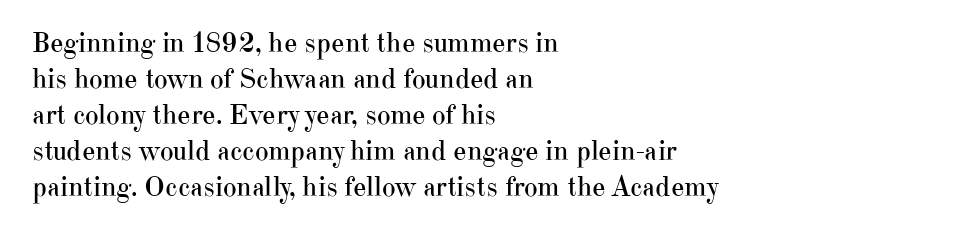
Check under the words: just untouched page. Stroke terminals: seriffed. The characters are drawn with everyday or finer stroke widths. The passage is arranged the way most books set body copy — flush left.
